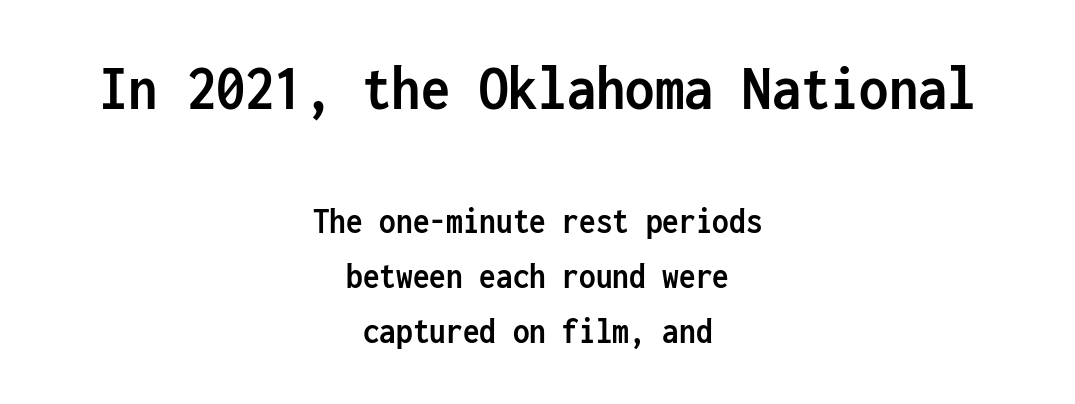
{"serif": "no", "italic": "no", "bold": "yes", "weight": "semibold", "width": "condensed", "stroke_contrast": "low", "x_height": "medium", "monospaced": "yes", "underline": "no", "align": "center", "line_spacing": "normal", "line_spacing_ratio": 1.48, "letter_spacing": "normal", "letter_spacing_em": 0.0, "larger_block": "first", "size_ratio": 1.76, "glyph_px": 65}
